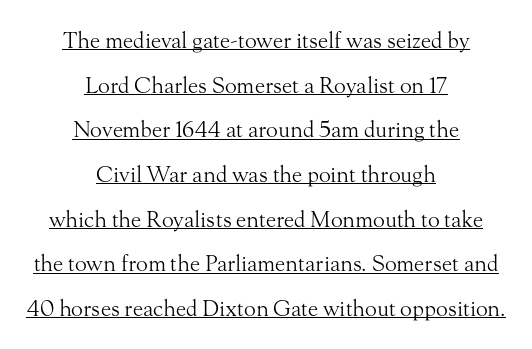
{"italic": "no", "bold": "no", "underline": "yes", "align": "center", "line_spacing": "loose", "line_spacing_ratio": 2.03, "letter_spacing": "normal", "letter_spacing_em": 0.0, "glyph_px": 22}
